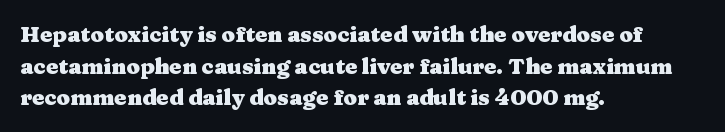
{"italic": "no", "bold": "yes", "underline": "no", "align": "left", "line_spacing": "normal", "line_spacing_ratio": 1.44, "letter_spacing": "normal", "letter_spacing_em": 0.0, "glyph_px": 22}
